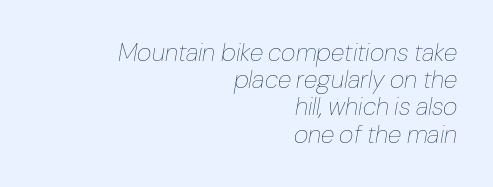
The type is set solid horizontally, with unmodified tracking. The gap between lines stays unmarked. Is the type heavy? It reads as light-to-regular instead. Line spacing here is tight. Rendered with sloped, italic letterforms.
